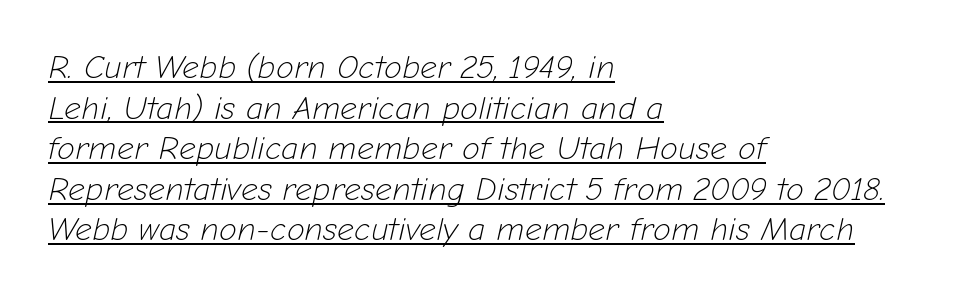
The passage shown has conventional tracking throughout. The ragged edge is on the right, which tells us the setting is flush left. A baseline rule has been typeset under these characters. Unbolded letterforms with no extra heft. A typesetter would call this proportional, since set widths differ per character. The passage shown leans; its letterforms are oblique.
